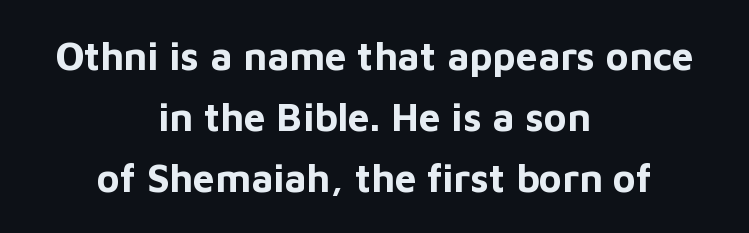
The image shows 39 px bold sans-serif type, upright; set centered, normal line spacing (1.56x), normal letter spacing, not underlined; low stroke contrast and a medium x-height.
